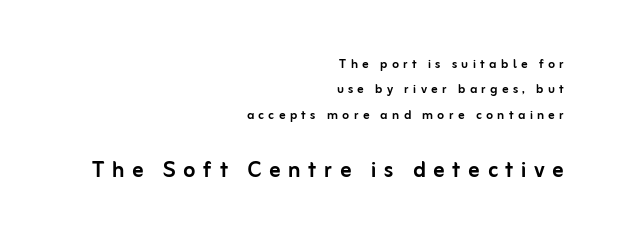
Scale increases going downward across the two blocks. A typesetter would call this heavily tracked-out type. Grotesque or geometric, the face here clearly has no serifs. Descenders hang freely into open space. Characters remain perfectly vertical along every line.
